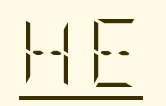
The image shows 68 px light, condensed type, upright; set underlined; low stroke contrast and a large x-height.
